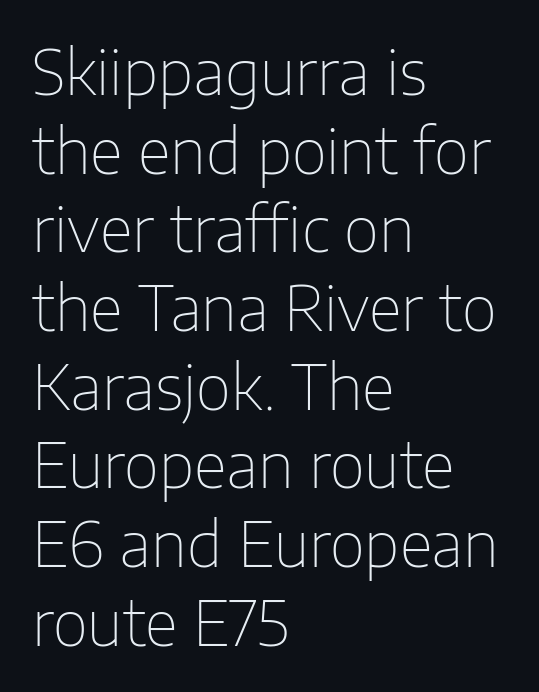
The passage shown is not underscored anywhere. Successive baselines arrive at the customary interval. The lettering holds an erect, upright posture throughout. No extra ink here — the face is not bold. The type family on display is of the sans-serif kind.
